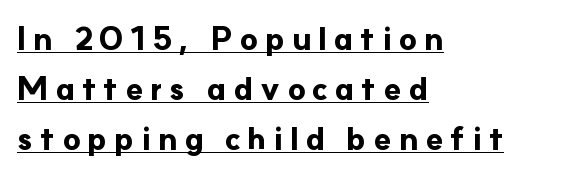
The font's upright variant was chosen for this text. Each letter's strokes conclude bluntly, with no projecting serifs. Each word looks stretched out because of the extra space between its letters. Interline gaps are of average width in this sample. Thick stems and heavy bowls — unmistakably bold.
